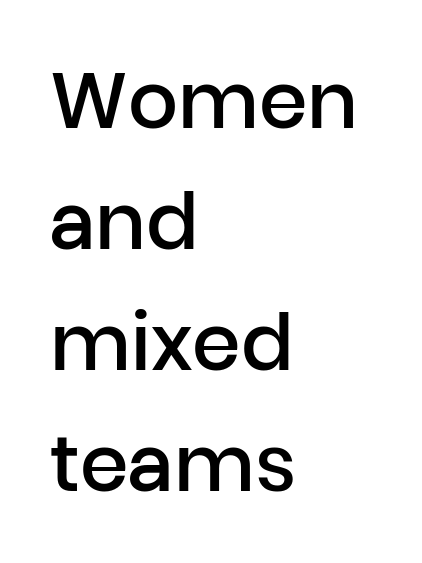
Q: Is the text bold? A: Semi-bold.
Q: Is the text italic (slanted)? A: No, it is upright.
Q: Is the typeface a serif or a sans-serif typeface? A: Sans-serif.
Q: Is the text underlined? A: No.
Q: How is the paragraph aligned? A: Left-aligned.
Q: Is the spacing between letters normal or unusually wide? A: Normal.
Q: Is the spacing between lines tight, normal or loose? A: Normal.
Q: Width (condensed, normal, or wide)? A: Normal.
Q: Stroke contrast? A: Low.
Q: x-height? A: Medium.
Q: Monospaced? A: No.
